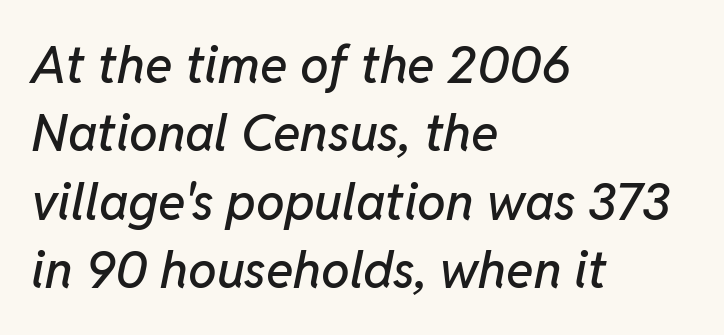
{"italic": "yes", "lean": "right", "slant_degrees": 11, "width": "normal", "stroke_contrast": "low", "x_height": "medium", "monospaced": "no", "underline": "no", "align": "left", "line_spacing": "normal", "line_spacing_ratio": 1.34, "letter_spacing": "normal", "letter_spacing_em": 0.0, "glyph_px": 51}
